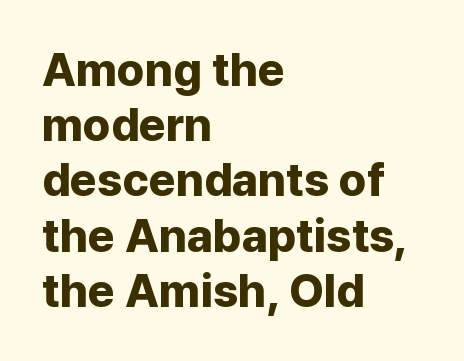
The image shows 46 px bold sans-serif type, upright; set left-aligned, line spacing 1.2x, normal letter spacing, not underlined; low stroke contrast and a medium x-height.
